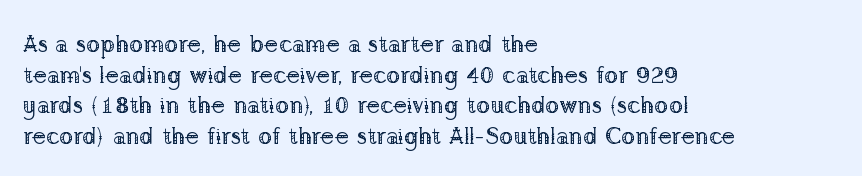
Q: Is the text bold? A: No.
Q: Is the text italic (slanted)? A: No, it is upright.
Q: Is the text underlined? A: No.
Q: How is the paragraph aligned? A: Left-aligned.
Q: Is the spacing between letters normal or unusually wide? A: Normal.
Q: Is the spacing between lines tight, normal or loose? A: Normal.
